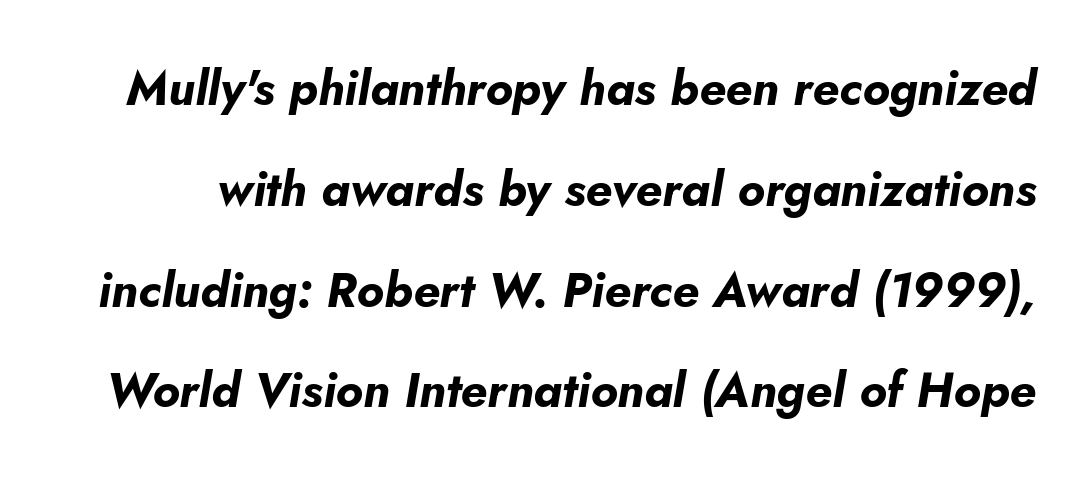
The image shows 48 px bold type, italic (leaning right); set loose line spacing (2.1x), normal letter spacing, not underlined; low stroke contrast and a small x-height.
